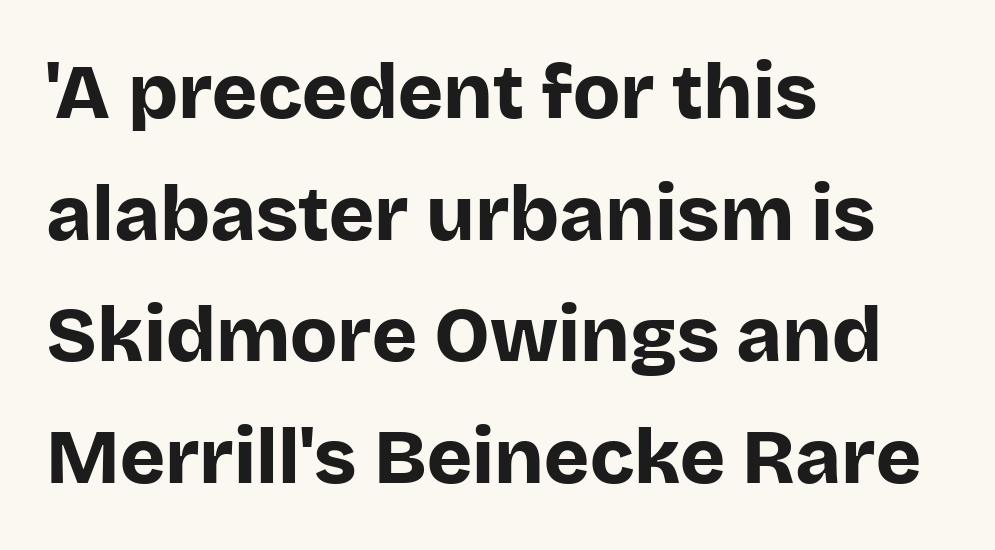
The image shows 77 px bold sans-serif type, upright; set left-aligned, normal line spacing (1.58x), normal letter spacing, not underlined; low stroke contrast and a large x-height.
